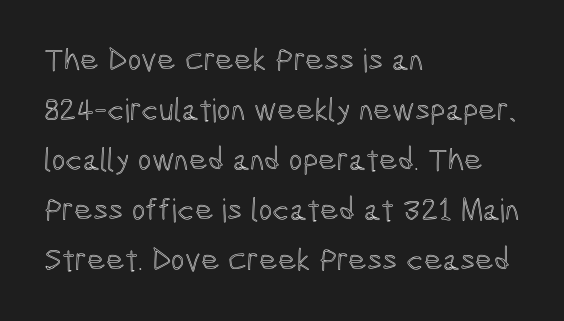
The image shows 32 px condensed type, upright; set left-aligned, normal line spacing (1.56x), normal letter spacing, not underlined; a medium x-height.
